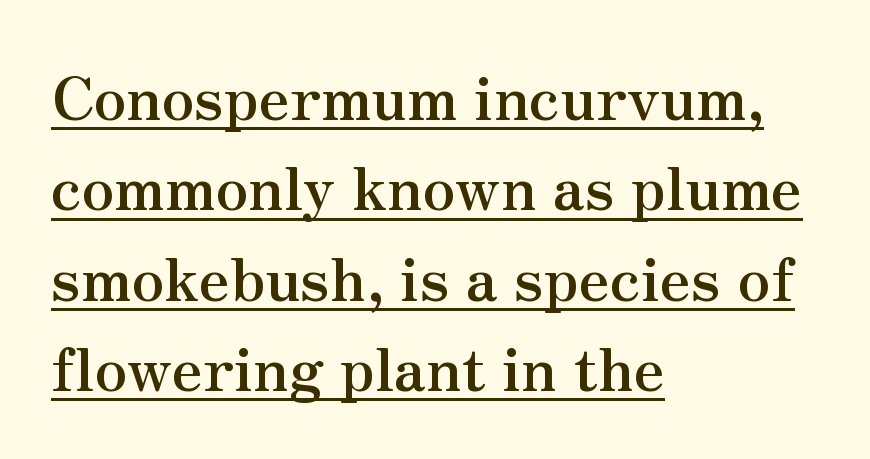
Q: Is the text bold? A: Yes.
Q: Is the text italic (slanted)? A: No, it is upright.
Q: Is the typeface a serif or a sans-serif typeface? A: Serif.
Q: Is the text underlined? A: Yes.
Q: How is the paragraph aligned? A: Left-aligned.
Q: Is the spacing between letters normal or unusually wide? A: Normal.
Q: Is the spacing between lines tight, normal or loose? A: Normal.
Q: Width (condensed, normal, or wide)? A: Normal.
Q: Stroke contrast? A: Medium.
Q: x-height? A: Small.
Q: Monospaced? A: No.
